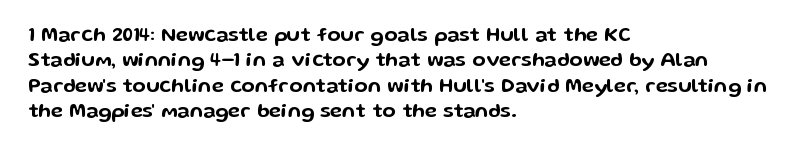
Layout note: lines flush left. The zone under the glyphs is completely vacant. The gaps between neighbouring characters are ordinary and unremarkable. Ascenders rise straight up at ninety degrees. Leading matches the norm, producing a regular column.
